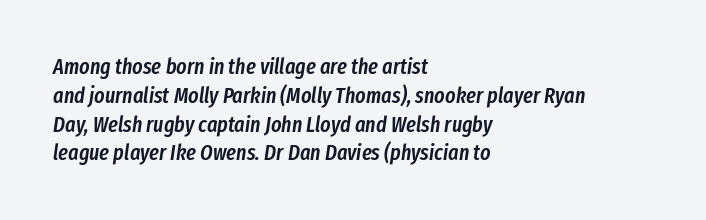
The baseline area is clear. These lines are set flush left with a ragged right edge. Is the letter spacing exaggerated? No — it looks like the ordinary default. Summary of vertical rhythm: regular, with standard interline spacing.
